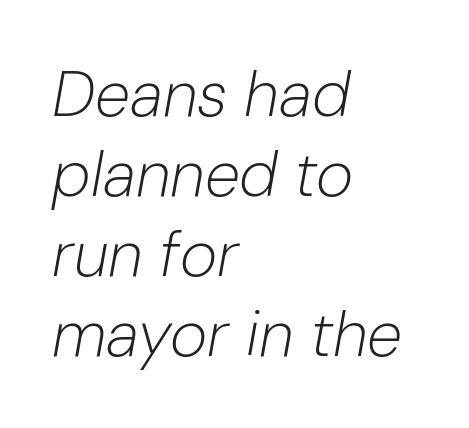
Q: Is the text bold? A: No.
Q: Is the text italic (slanted)? A: Yes, it leans right by about 10 degrees.
Q: Is the text underlined? A: No.
Q: How is the paragraph aligned? A: Left-aligned.
Q: Is the spacing between letters normal or unusually wide? A: Normal.
Q: Is the spacing between lines tight, normal or loose? A: Normal.
Q: Width (condensed, normal, or wide)? A: Normal.
Q: Stroke contrast? A: Low.
Q: x-height? A: Medium.
Q: Monospaced? A: No.
